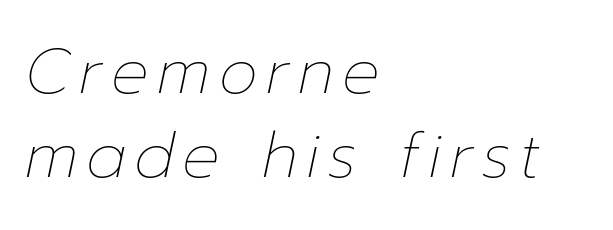
Q: Is the text bold? A: No.
Q: Is the text italic (slanted)? A: Yes, it leans right by about 12 degrees.
Q: Is the text underlined? A: No.
Q: How is the paragraph aligned? A: Left-aligned.
Q: Is the spacing between lines tight, normal or loose? A: Normal.
Q: Width (condensed, normal, or wide)? A: Normal.
Q: Stroke contrast? A: Low.
Q: x-height? A: Medium.
Q: Monospaced? A: No.
